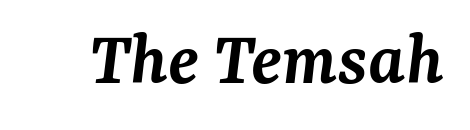
Italic: yes, the glyphs are oblique. The baseline area is clear. The text was rendered using a seriffed face with decorative stroke endings. Tracking value appears to be zero — textbook default spacing. Moderately thickened strokes mark this as semibold type.
